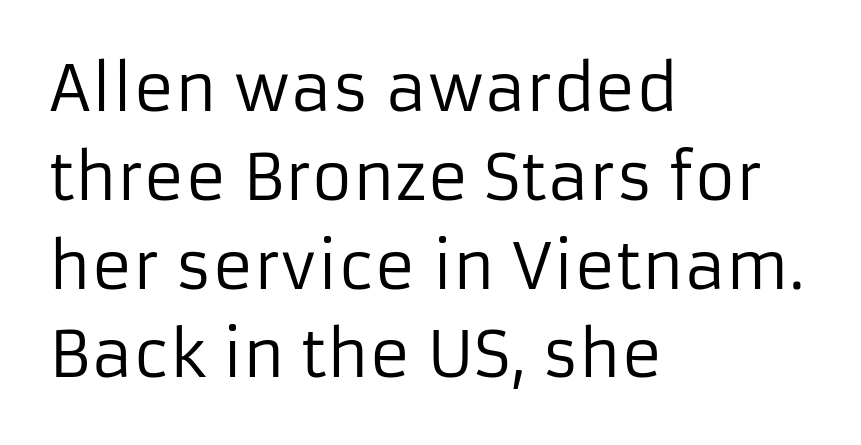
{"serif": "no", "italic": "no", "bold": "no", "weight": "regular", "width": "normal", "stroke_contrast": "low", "x_height": "medium", "monospaced": "no", "underline": "no", "align": "left", "line_spacing": "normal", "line_spacing_ratio": 1.41, "letter_spacing": "normal", "letter_spacing_em": 0.0, "glyph_px": 63}
